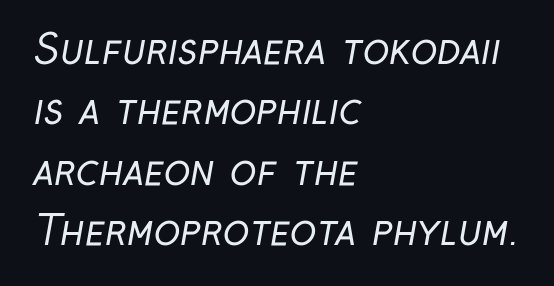
The image shows 40 px regular-weight, condensed sans-serif type; set left-aligned, normal line spacing (1.51x), normal letter spacing, not underlined; low stroke contrast and a medium x-height.
